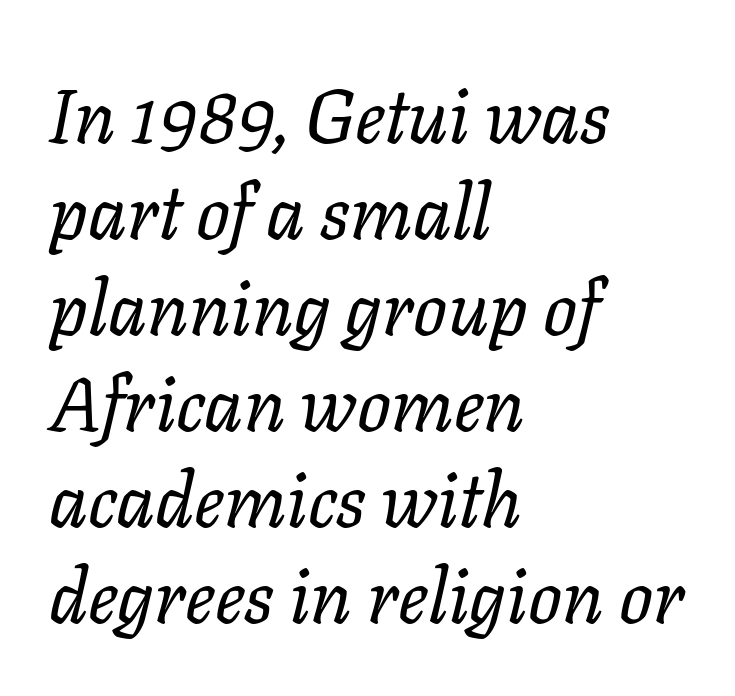
The image shows 75 px regular-weight type, italic (leaning right); set left-aligned, normal line spacing (1.28x), normal letter spacing, not underlined; low stroke contrast and a medium x-height.
